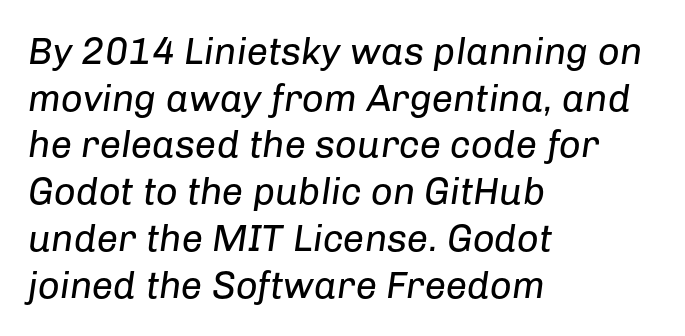
Q: Is the text bold? A: No.
Q: Is the text italic (slanted)? A: Yes, it leans right by about 8 degrees.
Q: Is the text underlined? A: No.
Q: How is the paragraph aligned? A: Left-aligned.
Q: Is the spacing between letters normal or unusually wide? A: Normal.
Q: Width (condensed, normal, or wide)? A: Normal.
Q: Stroke contrast? A: Low.
Q: x-height? A: Medium.
Q: Monospaced? A: No.
